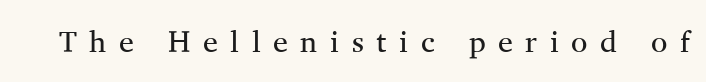
Clear beneath every line of the passage. Is this a sans? No — the strokes have serifs. Glyph-to-glyph distance is far greater than everyday printed text. No italicization has been applied; the sample stays upright. A typesetter would call this proportional, since set widths differ per character.
